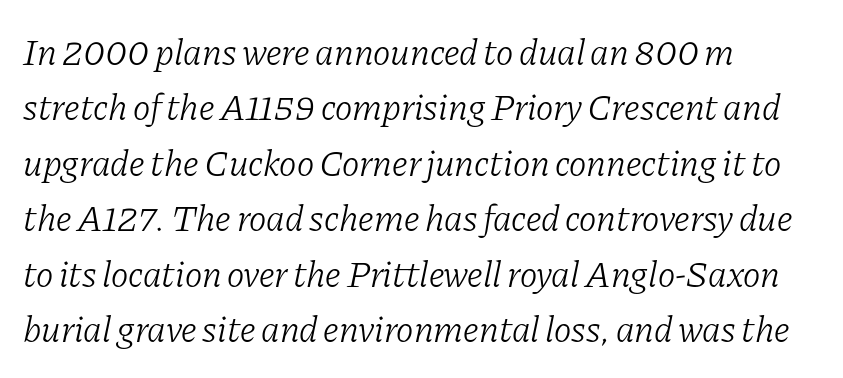
Q: Is the text bold? A: No.
Q: Is the text italic (slanted)? A: Yes, it leans right by about 11 degrees.
Q: Is the typeface a serif or a sans-serif typeface? A: Serif.
Q: Is the text underlined? A: No.
Q: How is the paragraph aligned? A: Left-aligned.
Q: Is the spacing between letters normal or unusually wide? A: Normal.
Q: Is the spacing between lines tight, normal or loose? A: Normal.
Q: Width (condensed, normal, or wide)? A: Normal.
Q: Stroke contrast? A: Low.
Q: x-height? A: Medium.
Q: Monospaced? A: No.
